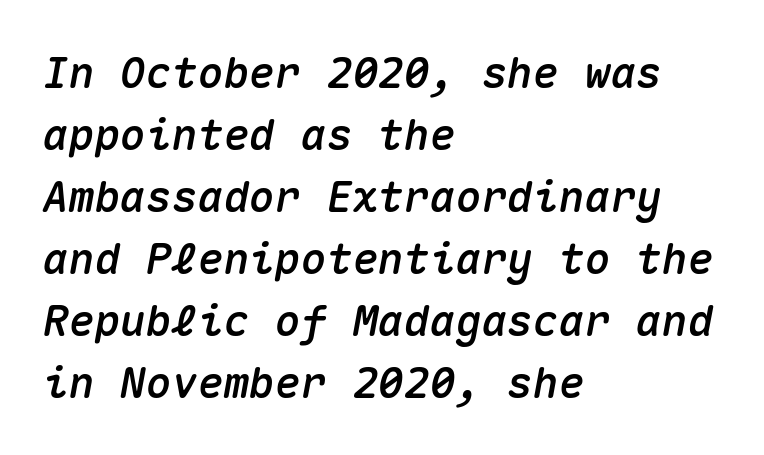
{"italic": "yes", "lean": "right", "slant_degrees": 10, "width": "normal", "stroke_contrast": "medium", "x_height": "medium", "monospaced": "yes", "underline": "no", "align": "left", "line_spacing": "normal", "line_spacing_ratio": 1.44, "letter_spacing": "normal", "letter_spacing_em": 0.0, "glyph_px": 43}
